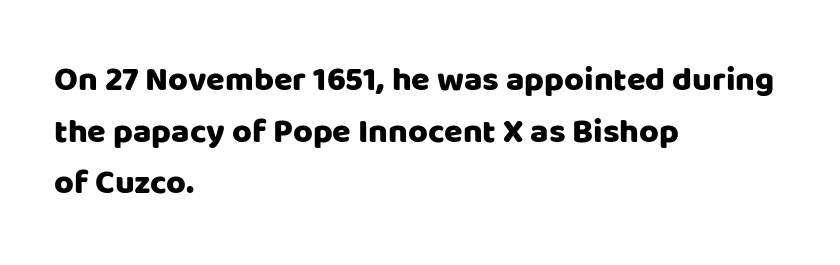
Q: Is the text italic (slanted)? A: No, it is upright.
Q: Is the typeface a serif or a sans-serif typeface? A: Sans-serif.
Q: Is the text underlined? A: No.
Q: How is the paragraph aligned? A: Left-aligned.
Q: Is the spacing between letters normal or unusually wide? A: Normal.
Q: Is the spacing between lines tight, normal or loose? A: Normal.
Q: Width (condensed, normal, or wide)? A: Normal.
Q: Stroke contrast? A: Low.
Q: x-height? A: Large.
Q: Monospaced? A: No.
